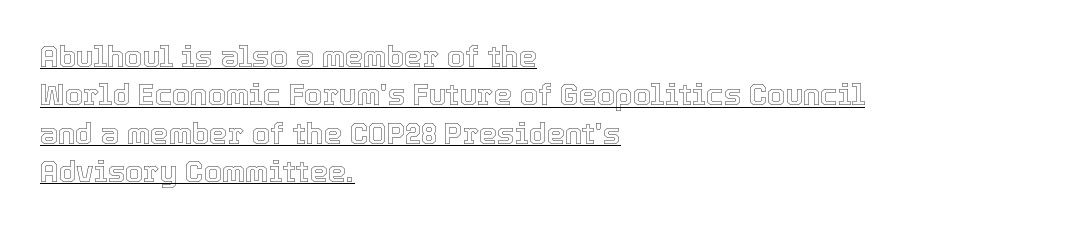
{"italic": "no", "width": "normal", "x_height": "medium", "monospaced": "no", "underline": "yes", "align": "left", "line_spacing": "normal", "line_spacing_ratio": 1.32, "letter_spacing": "normal", "letter_spacing_em": 0.0, "glyph_px": 29}
